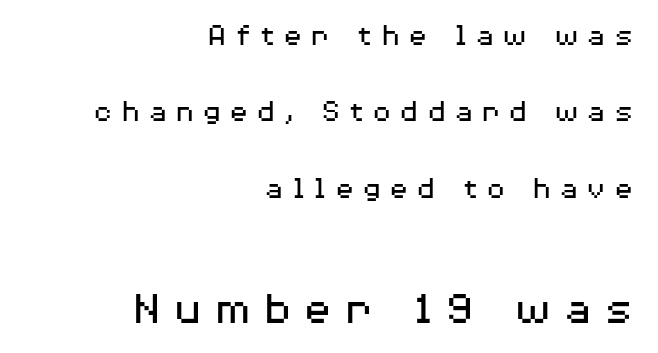
I'd call this a sans setting — the letters go barefoot. Words float on clear page, feet unadorned. No extra ink here — the face is not bold. The face used here appears at its bigger size in the lower chunk.
